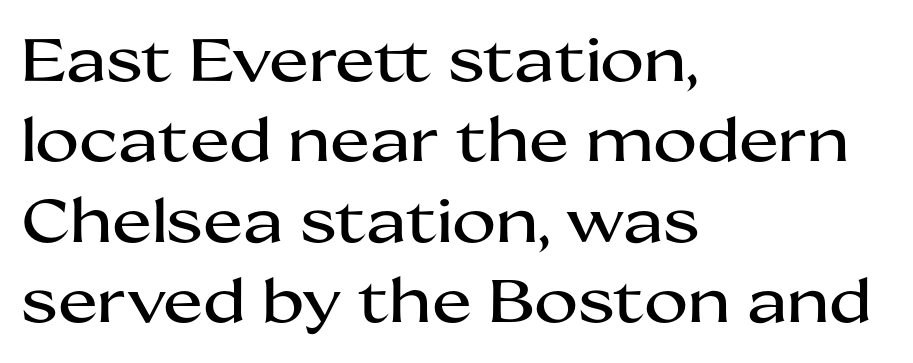
The image shows 60 px wide type, upright; set left-aligned, normal line spacing (1.34x), normal letter spacing, not underlined; medium stroke contrast and a medium x-height.
